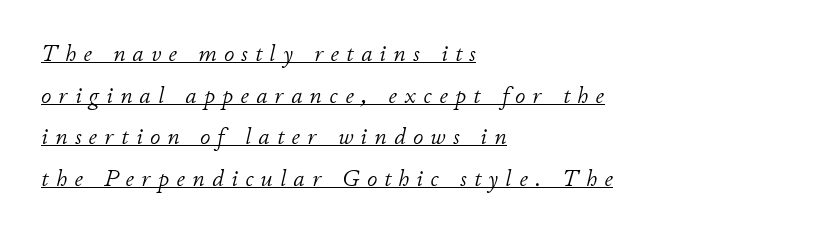
The image shows 23 px text type, italic (leaning right); set left-aligned, line spacing 1.81x, unusually wide letter spacing (+0.32 em), underlined.
